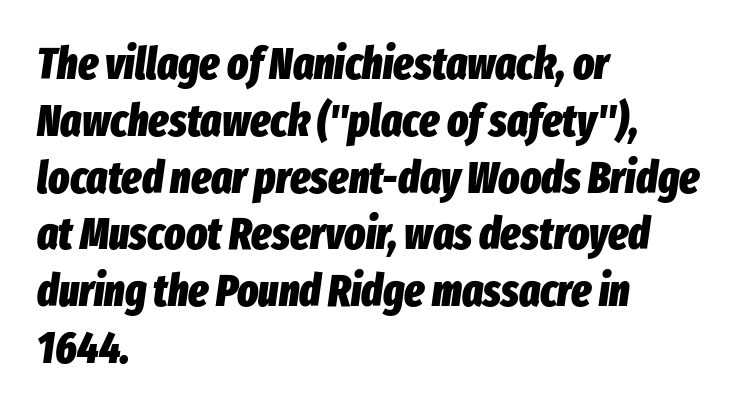
Q: Is the text bold? A: Yes.
Q: Is the text italic (slanted)? A: Yes, it leans right by about 8 degrees.
Q: Is the text underlined? A: No.
Q: How is the paragraph aligned? A: Left-aligned.
Q: Is the spacing between letters normal or unusually wide? A: Normal.
Q: Is the spacing between lines tight, normal or loose? A: Normal.
Q: Width (condensed, normal, or wide)? A: Condensed.
Q: Stroke contrast? A: Low.
Q: x-height? A: Medium.
Q: Monospaced? A: No.
